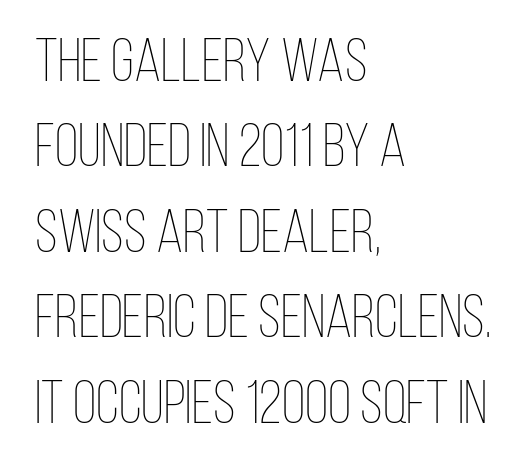
The image shows 61 px thin, condensed type, upright; set left-aligned, normal line spacing (1.4x), normal letter spacing, not underlined; low stroke contrast and a large x-height.
